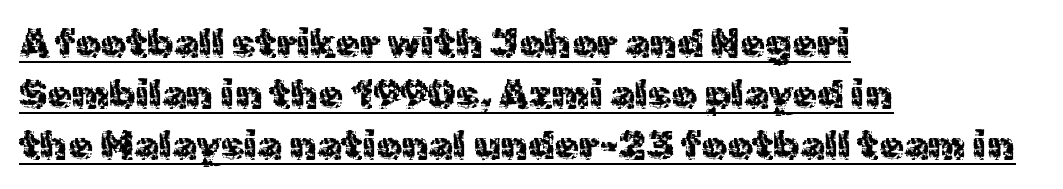
Q: Is the text bold? A: No.
Q: Is the text italic (slanted)? A: No, it is upright.
Q: Is the typeface a serif or a sans-serif typeface? A: Sans-serif.
Q: Is the text underlined? A: Yes.
Q: How is the paragraph aligned? A: Left-aligned.
Q: Is the spacing between letters normal or unusually wide? A: Normal.
Q: Is the spacing between lines tight, normal or loose? A: Normal.
Q: Width (condensed, normal, or wide)? A: Normal.
Q: x-height? A: Medium.
Q: Monospaced? A: No.
